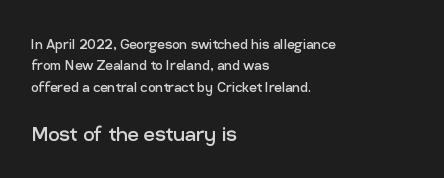
Q: Is the text bold? A: No.
Q: Is the text italic (slanted)? A: No, it is upright.
Q: Is the text underlined? A: No.
Q: How is the paragraph aligned? A: Left-aligned.
Q: Is the spacing between letters normal or unusually wide? A: Normal.
Q: Is the spacing between lines tight, normal or loose? A: Normal.
Q: Which block of text is set in a larger size, the first (top) or the second (bottom)? A: The second (bottom) one.
